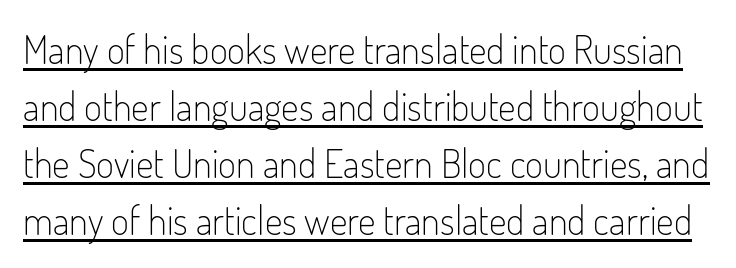
Q: Is the text bold? A: No.
Q: Is the text italic (slanted)? A: No, it is upright.
Q: Is the typeface a serif or a sans-serif typeface? A: Sans-serif.
Q: Is the text underlined? A: Yes.
Q: Is the spacing between letters normal or unusually wide? A: Normal.
Q: Is the spacing between lines tight, normal or loose? A: Normal.
Q: Width (condensed, normal, or wide)? A: Condensed.
Q: Stroke contrast? A: Low.
Q: x-height? A: Small.
Q: Monospaced? A: No.
